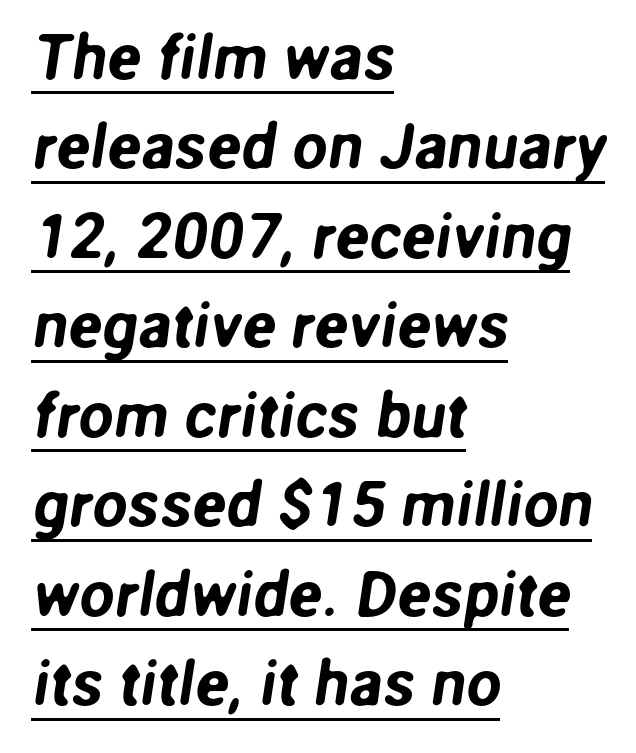
A classic flush-left, rag-right setting is used for this passage. The typeface chosen for these lines omits serifs. How are the letters spaced? Ordinarily, with no added tracking. This sample keeps an unexceptional amount of space between lines. These lines are rendered in a variable-pitch font.
